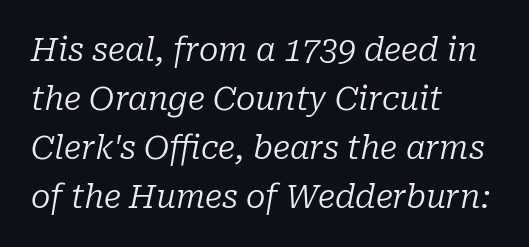
Compared with a typical body face, this is equally light or lighter still. Plain, unruled lines of type. Tracking here is standard; glyphs follow each other at the usual distance. Do the characters align in a grid? No, the font is proportional. Line beginnings align vertically; line endings do not.
